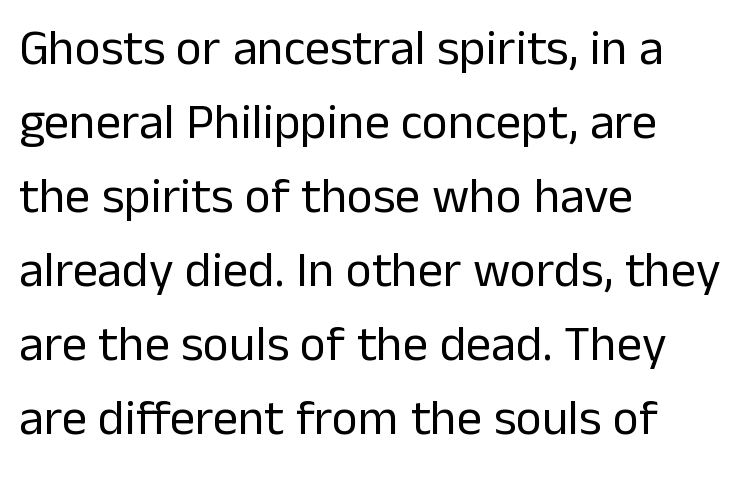
The image shows 50 px regular-weight sans-serif type, upright; set left-aligned, normal line spacing (1.48x), normal letter spacing, not underlined; low stroke contrast and a medium x-height.
